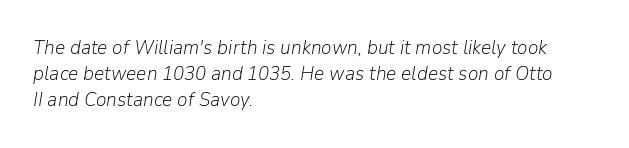
The image shows 20 px text type, italic (leaning right); set left-aligned, normal line spacing (1.31x), normal letter spacing, not underlined.
